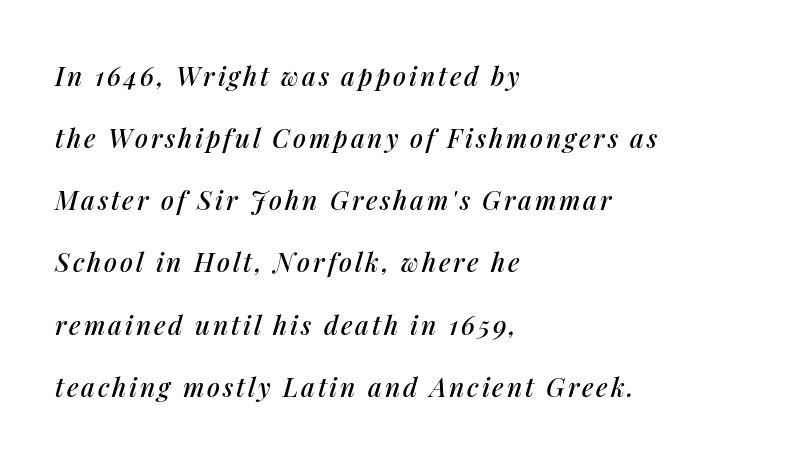
{"italic": "yes", "lean": "right", "slant_degrees": 14, "underline": "no", "align": "left", "line_spacing": "loose", "line_spacing_ratio": 2.39, "glyph_px": 26}
